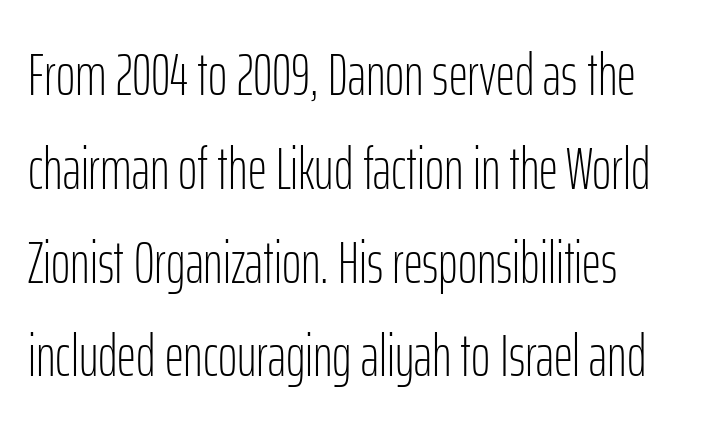
Q: Is the text bold? A: No.
Q: Is the text italic (slanted)? A: No, it is upright.
Q: Is the typeface a serif or a sans-serif typeface? A: Sans-serif.
Q: Is the text underlined? A: No.
Q: How is the paragraph aligned? A: Left-aligned.
Q: Is the spacing between letters normal or unusually wide? A: Normal.
Q: Is the spacing between lines tight, normal or loose? A: Normal.
Q: Width (condensed, normal, or wide)? A: Condensed.
Q: Stroke contrast? A: Low.
Q: x-height? A: Medium.
Q: Monospaced? A: No.
